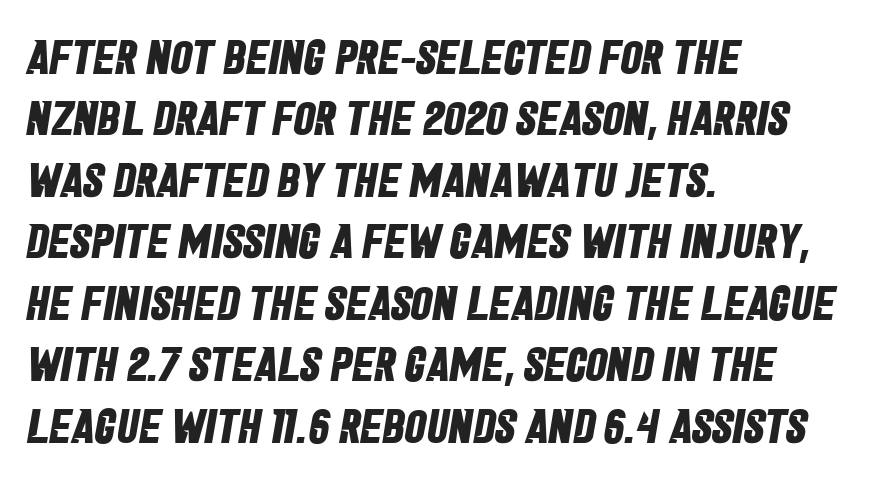
The image shows 48 px bold, condensed sans-serif type; set left-aligned, normal line spacing (1.28x), normal letter spacing, not underlined; low stroke contrast and a large x-height.
